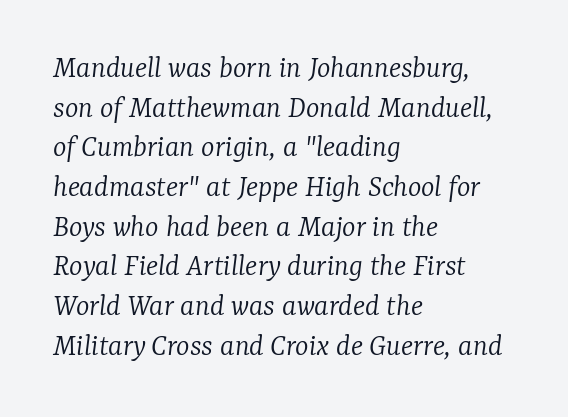
Q: Is the text bold? A: No.
Q: Is the text italic (slanted)? A: Yes, it leans right by about 7 degrees.
Q: Is the typeface a serif or a sans-serif typeface? A: Serif.
Q: Is the text underlined? A: No.
Q: How is the paragraph aligned? A: Left-aligned.
Q: Is the spacing between letters normal or unusually wide? A: Normal.
Q: Width (condensed, normal, or wide)? A: Normal.
Q: Stroke contrast? A: Low.
Q: x-height? A: Medium.
Q: Monospaced? A: No.
